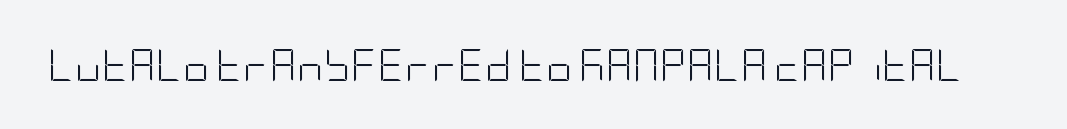
The image shows 33 px light, condensed sans-serif type, upright; set normal letter spacing, not underlined; low stroke contrast and a large x-height.
